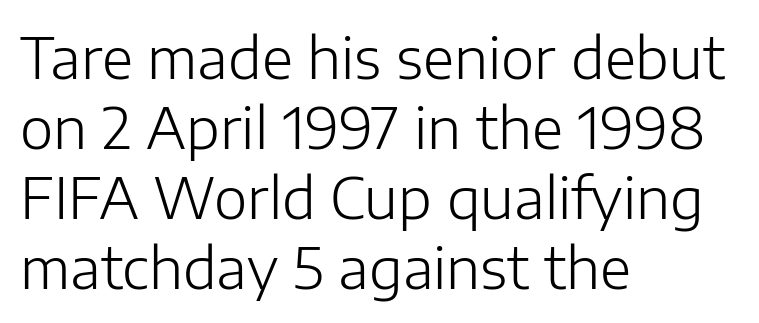
{"serif": "no", "italic": "no", "bold": "no", "weight": "light", "width": "normal", "stroke_contrast": "low", "x_height": "medium", "monospaced": "no", "underline": "no", "align": "left", "line_spacing_ratio": 1.23, "letter_spacing": "normal", "letter_spacing_em": 0.0, "glyph_px": 57}
